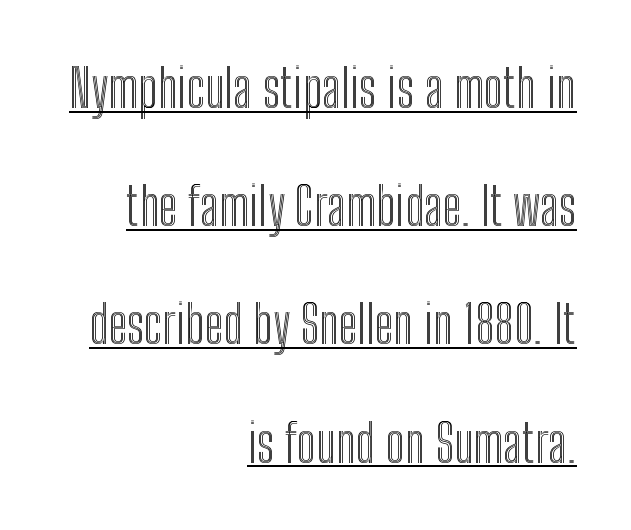
Check the space under the baseline: a stroke is drawn there. Loosely led — the rows are spread out. Tracking value appears to be zero — textbook default spacing. The passage is arranged like a letterhead date or caption credit — flush right. Character widths vary here, with narrow letters taking less room than wide ones. Posture: straight, roman, zero tilt.
